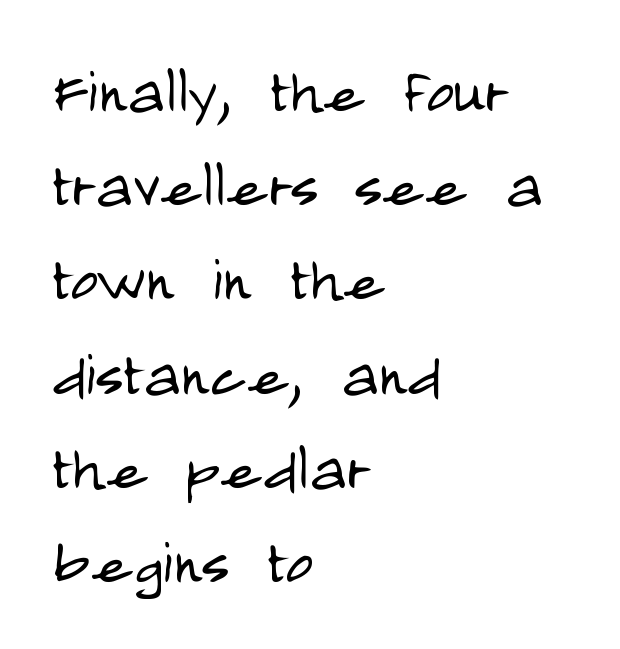
No italicization has been applied; the sample stays upright. The compositor pushed each line to the left boundary. Clear beneath every line of the passage. The characters display no serif detailing; their extremities are plain. Here the designer chose a conventional face with non-uniform glyph widths. The letters sit at their default tracking, neither squeezed nor spread.
